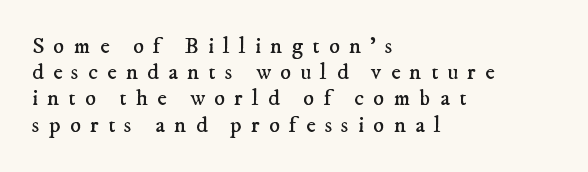
Q: Is the text bold? A: No.
Q: Is the text underlined? A: No.
Q: How is the paragraph aligned? A: Left-aligned.
Q: Is the spacing between letters normal or unusually wide? A: Unusually wide.
Q: Is the spacing between lines tight, normal or loose? A: Tight.
